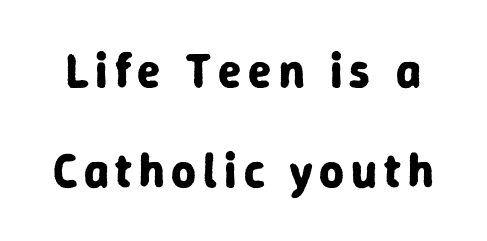
{"serif": "no", "italic": "no", "bold": "yes", "weight": "bold", "width": "normal", "stroke_contrast": "low", "x_height": "medium", "monospaced": "no", "underline": "no", "line_spacing": "loose", "line_spacing_ratio": 2.08, "glyph_px": 48}
